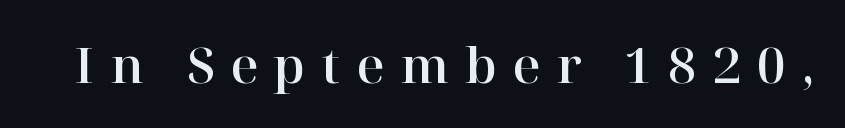
{"serif": "yes", "italic": "no", "width": "normal", "stroke_contrast": "high", "x_height": "medium", "monospaced": "no", "underline": "no", "letter_spacing": "wide", "letter_spacing_em": 0.32, "glyph_px": 49}
